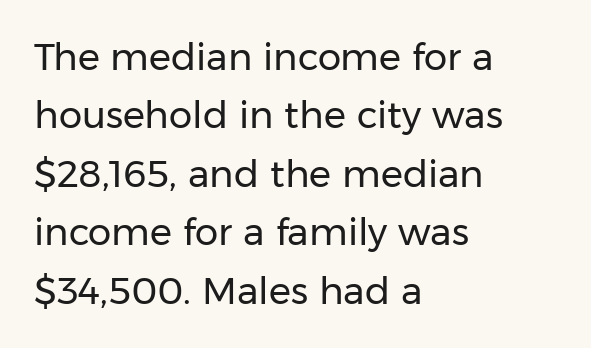
The image shows 37 px regular-weight sans-serif type, upright; set left-aligned, normal line spacing (1.58x), normal letter spacing, not underlined; low stroke contrast and a medium x-height.
